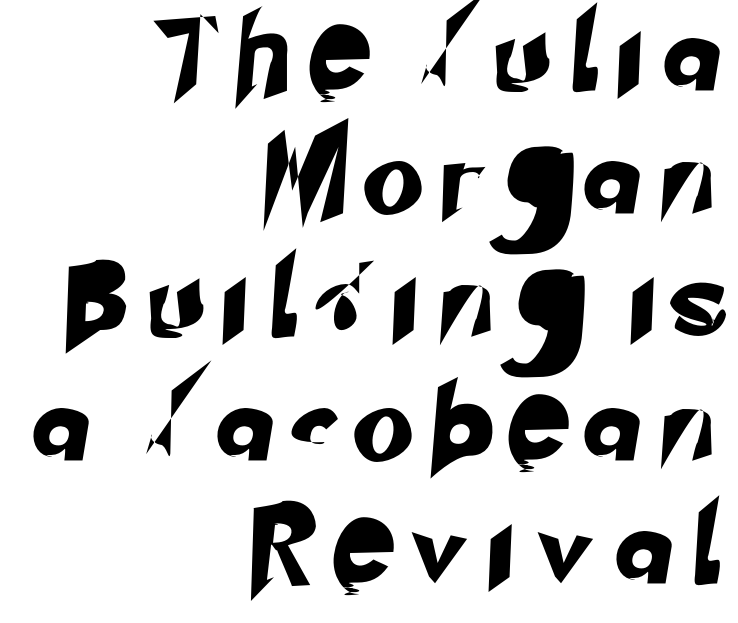
Letters rest on an invisible, unmarked baseline. Evenly set lines give the paragraph a standard silhouette. The glyphs in this specimen are sans serif. You could only call the tracking loose — the letters float apart. Do the characters align in a grid? No, the font is proportional. Compared with a flush-left layout, this one pins lines to the opposite, right side.
